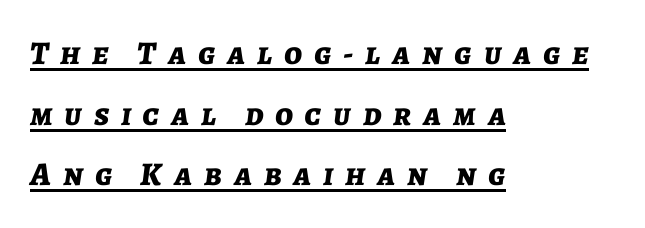
The image shows 33 px bold type, italic (leaning right); set left-aligned, line spacing 1.84x, unusually wide letter spacing (+0.36 em), underlined; low stroke contrast and a medium x-height.
